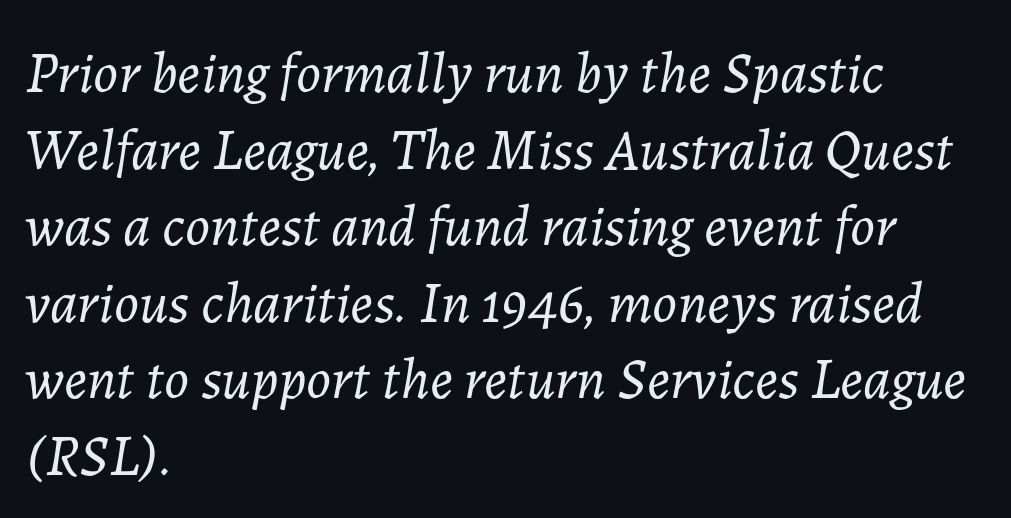
The tracking reads as untouched default to a designer's eye. The strokes are not fattened; the text isn't bold. Rows of type keep a routine distance in the vertical direction. Designer's note — italics engaged. Any mark beneath the type? The region is blank.
